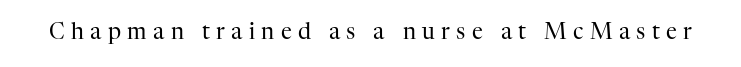
A bare baseline throughout the passage. The font is comparable to plain body text, perhaps lighter. These lines were composed using upright roman letters. The face used here is rendered with a markedly widened letterfit.
